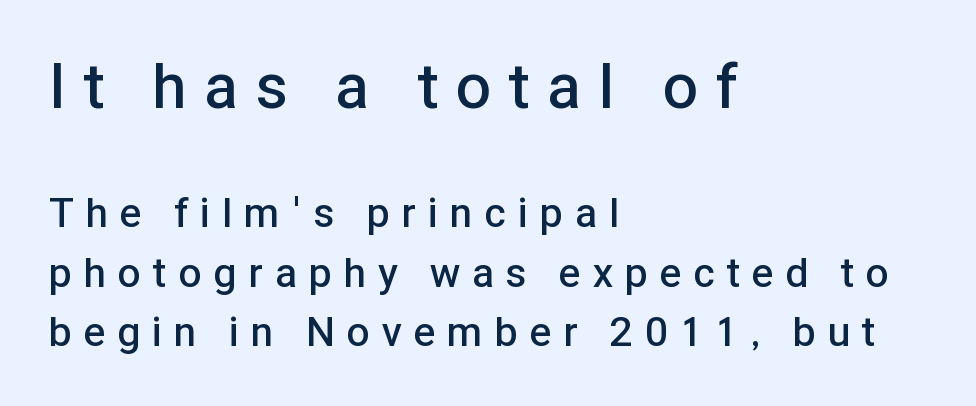
Q: Is the text bold? A: Semi-bold.
Q: Is the text italic (slanted)? A: No, it is upright.
Q: Is the typeface a serif or a sans-serif typeface? A: Sans-serif.
Q: Is the text underlined? A: No.
Q: How is the paragraph aligned? A: Left-aligned.
Q: Is the spacing between letters normal or unusually wide? A: Unusually wide.
Q: Is the spacing between lines tight, normal or loose? A: Normal.
Q: Which block of text is set in a larger size, the first (top) or the second (bottom)? A: The first (top) one.
Q: Width (condensed, normal, or wide)? A: Normal.
Q: Stroke contrast? A: Low.
Q: x-height? A: Medium.
Q: Monospaced? A: No.
